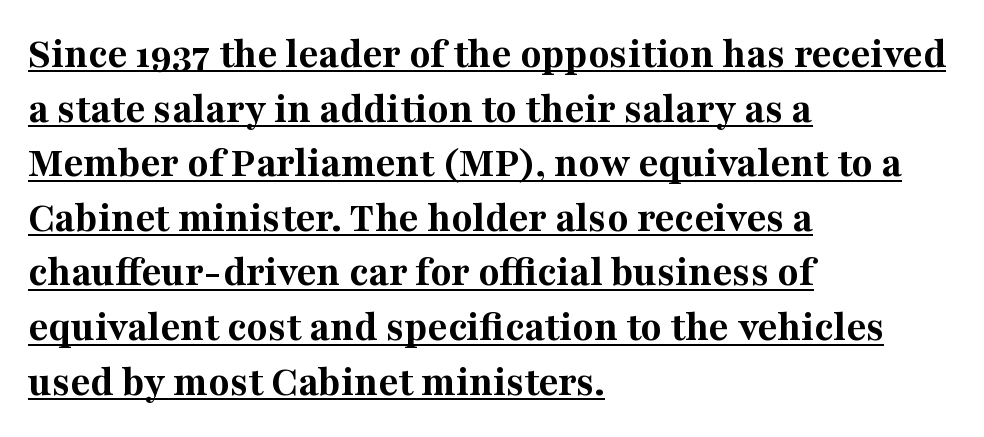
{"serif": "yes", "italic": "no", "bold": "yes", "weight": "bold", "width": "normal", "stroke_contrast": "medium", "x_height": "medium", "monospaced": "no", "underline": "yes", "align": "left", "line_spacing": "normal", "line_spacing_ratio": 1.27, "letter_spacing": "normal", "letter_spacing_em": 0.0, "glyph_px": 43}
